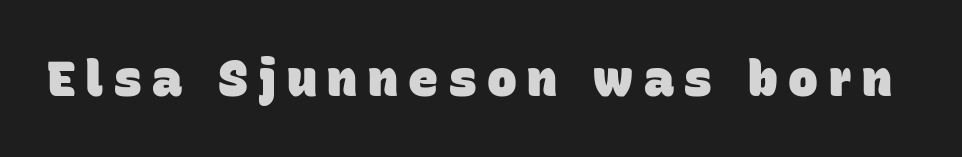
The image shows 50 px heavy sans-serif type; set unusually wide letter spacing (+0.21 em), not underlined; low stroke contrast and a large x-height.
